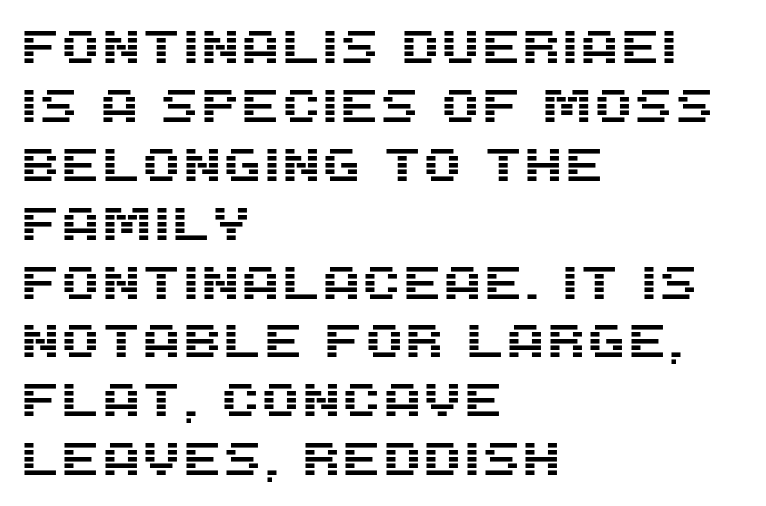
{"serif": "no", "italic": "no", "width": "normal", "stroke_contrast": "medium", "x_height": "large", "monospaced": "no", "underline": "no", "align": "left", "line_spacing": "normal", "line_spacing_ratio": 1.28, "letter_spacing": "normal", "letter_spacing_em": 0.0, "glyph_px": 46}
